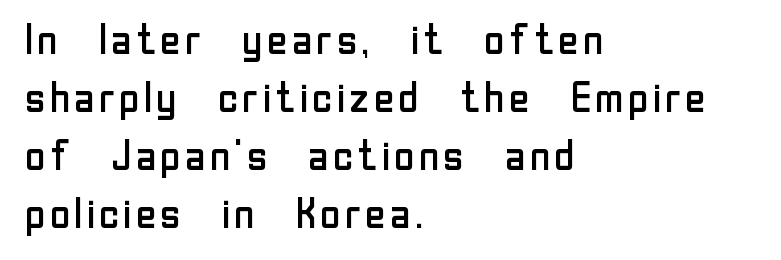
{"serif": "no", "italic": "no", "bold": "no", "weight": "regular", "width": "normal", "stroke_contrast": "low", "x_height": "medium", "monospaced": "no", "underline": "no", "align": "left", "line_spacing": "normal", "line_spacing_ratio": 1.38, "letter_spacing": "normal", "letter_spacing_em": 0.0, "glyph_px": 42}
